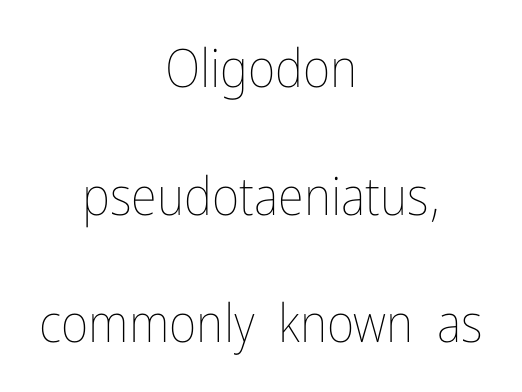
{"italic": "no", "bold": "no", "weight": "thin", "width": "condensed", "stroke_contrast": "low", "x_height": "medium", "monospaced": "no", "underline": "no", "align": "center", "line_spacing": "loose", "line_spacing_ratio": 2.41, "letter_spacing": "normal", "letter_spacing_em": 0.0, "glyph_px": 53}
